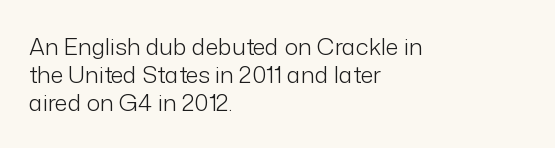
Q: Is the text bold? A: No.
Q: Is the text italic (slanted)? A: No, it is upright.
Q: Is the text underlined? A: No.
Q: How is the paragraph aligned? A: Left-aligned.
Q: Is the spacing between letters normal or unusually wide? A: Normal.
